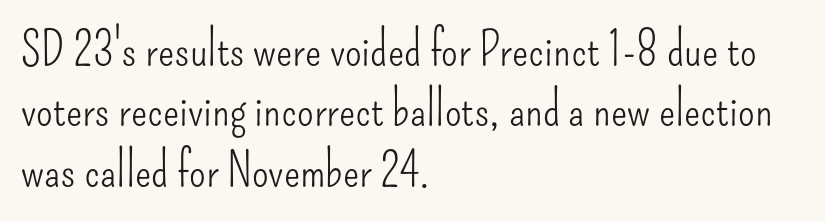
{"serif": "no", "italic": "no", "bold": "no", "weight": "light", "width": "condensed", "stroke_contrast": "low", "x_height": "small", "monospaced": "no", "underline": "no", "align": "left", "line_spacing": "normal", "line_spacing_ratio": 1.26, "letter_spacing": "normal", "letter_spacing_em": 0.0, "glyph_px": 48}
